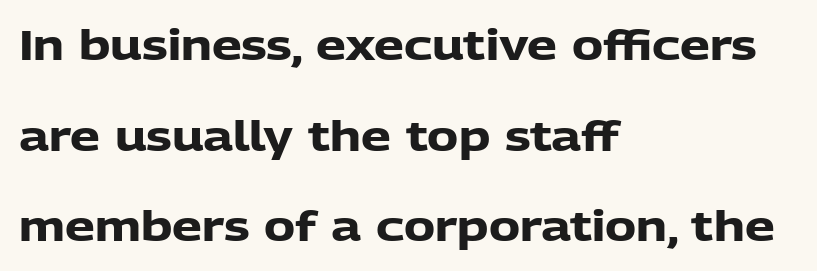
Q: Is the text bold? A: Yes.
Q: Is the text italic (slanted)? A: No, it is upright.
Q: Is the typeface a serif or a sans-serif typeface? A: Sans-serif.
Q: Is the text underlined? A: No.
Q: How is the paragraph aligned? A: Left-aligned.
Q: Is the spacing between letters normal or unusually wide? A: Normal.
Q: Is the spacing between lines tight, normal or loose? A: Loose.
Q: Width (condensed, normal, or wide)? A: Normal.
Q: Stroke contrast? A: Low.
Q: x-height? A: Medium.
Q: Monospaced? A: No.
